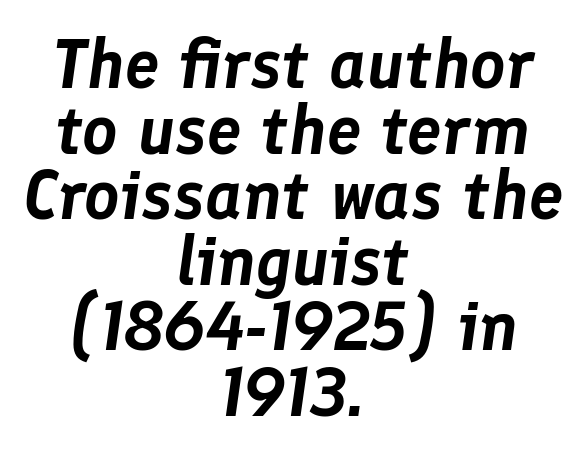
{"italic": "yes", "lean": "right", "slant_degrees": 8, "width": "normal", "stroke_contrast": "low", "x_height": "medium", "monospaced": "no", "underline": "no", "align": "center", "line_spacing": "tight", "line_spacing_ratio": 0.95, "letter_spacing": "normal", "letter_spacing_em": 0.0, "glyph_px": 69}
